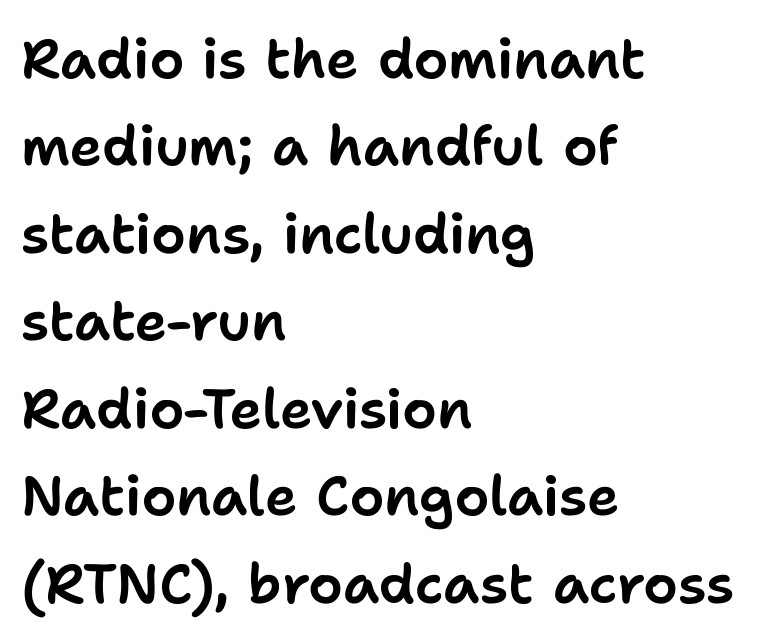
{"serif": "no", "italic": "no", "width": "normal", "stroke_contrast": "low", "x_height": "medium", "monospaced": "no", "underline": "no", "align": "left", "line_spacing": "normal", "line_spacing_ratio": 1.59, "letter_spacing": "normal", "letter_spacing_em": 0.0, "glyph_px": 55}
